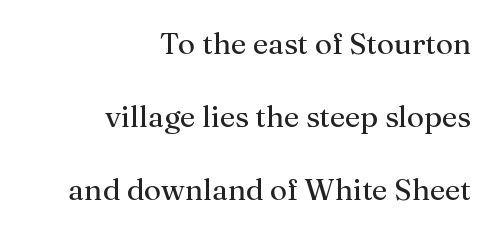
Q: Is the text bold? A: No.
Q: Is the text italic (slanted)? A: No, it is upright.
Q: Is the typeface a serif or a sans-serif typeface? A: Serif.
Q: Is the text underlined? A: No.
Q: How is the paragraph aligned? A: Right-aligned.
Q: Is the spacing between letters normal or unusually wide? A: Normal.
Q: Is the spacing between lines tight, normal or loose? A: Loose.
Q: Width (condensed, normal, or wide)? A: Normal.
Q: Stroke contrast? A: Medium.
Q: x-height? A: Medium.
Q: Monospaced? A: No.
